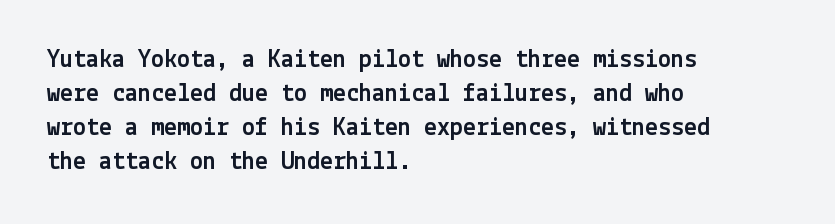
The passage is arranged the way most books set body copy — flush left. This is roman type, the default non-slanted kind. The rows are spaced the way most documents space them. The letterforms sit shoulder to shoulder at normal distance. Honestly, there is no underline to notice here at all.
